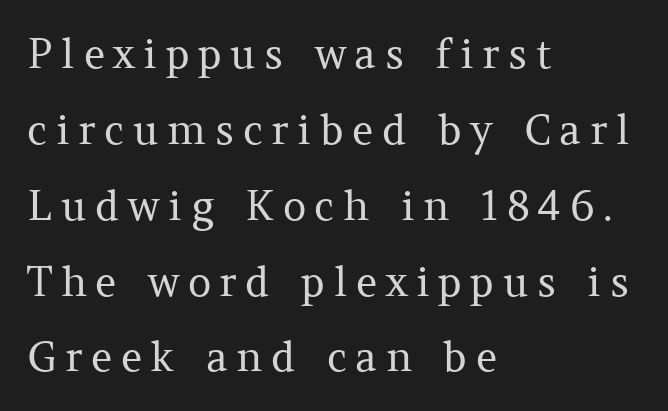
The weight would be labelled regular, book, light, or lighter still. Words appear elongated and porous because spacing is wide. A clean baseline with only descenders dipping below it. Yep, those are serifs on the letters. A student would call this left alignment; a typographer would say flush left, rag right.
